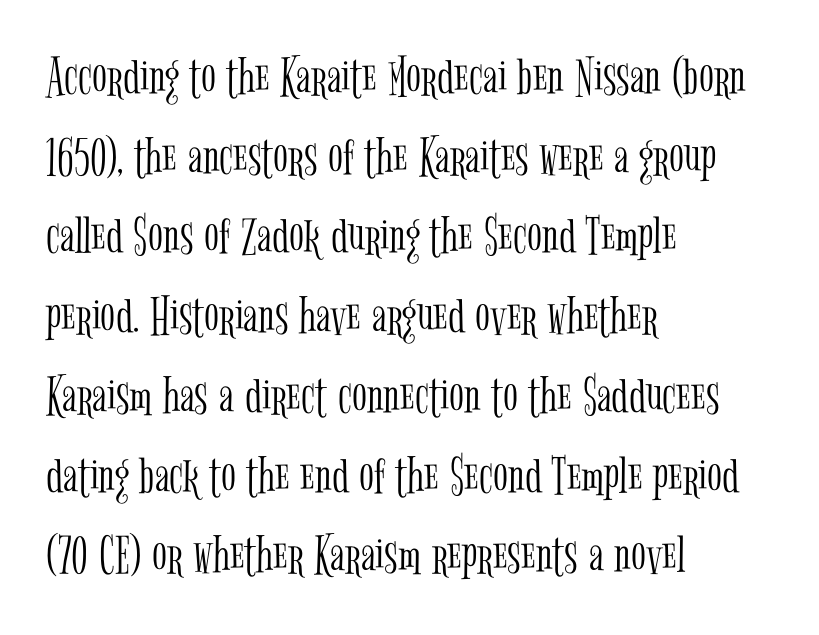
{"serif": "yes", "italic": "no", "bold": "no", "weight": "light", "width": "condensed", "stroke_contrast": "low", "x_height": "medium", "monospaced": "no", "underline": "no", "align": "left", "line_spacing": "normal", "line_spacing_ratio": 1.45, "letter_spacing": "normal", "letter_spacing_em": 0.0, "glyph_px": 55}
